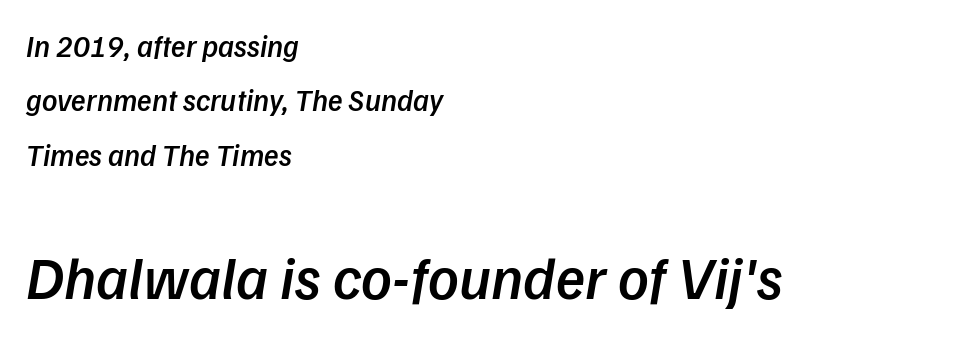
The image shows 60 px semibold type, italic (leaning right); set left-aligned, line spacing 1.81x, normal letter spacing, not underlined; the second (bottom) block is 2.0x larger; low stroke contrast and a medium x-height.
